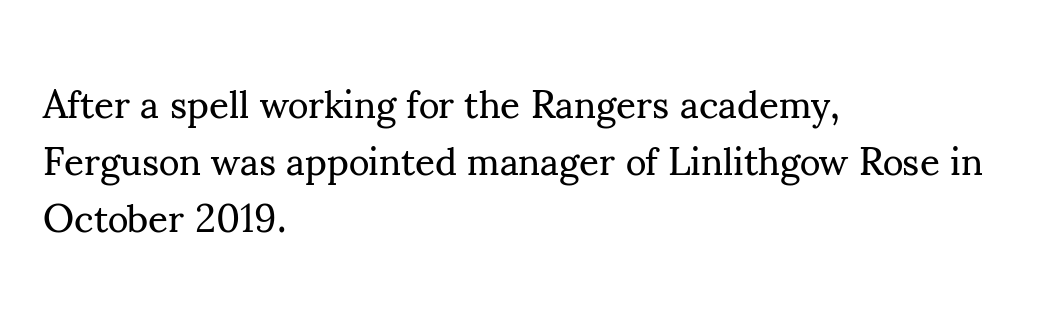
Q: Is the text bold? A: No.
Q: Is the text italic (slanted)? A: No, it is upright.
Q: Is the typeface a serif or a sans-serif typeface? A: Serif.
Q: Is the text underlined? A: No.
Q: How is the paragraph aligned? A: Left-aligned.
Q: Is the spacing between letters normal or unusually wide? A: Normal.
Q: Is the spacing between lines tight, normal or loose? A: Normal.
Q: Width (condensed, normal, or wide)? A: Normal.
Q: Stroke contrast? A: Medium.
Q: x-height? A: Small.
Q: Monospaced? A: No.
